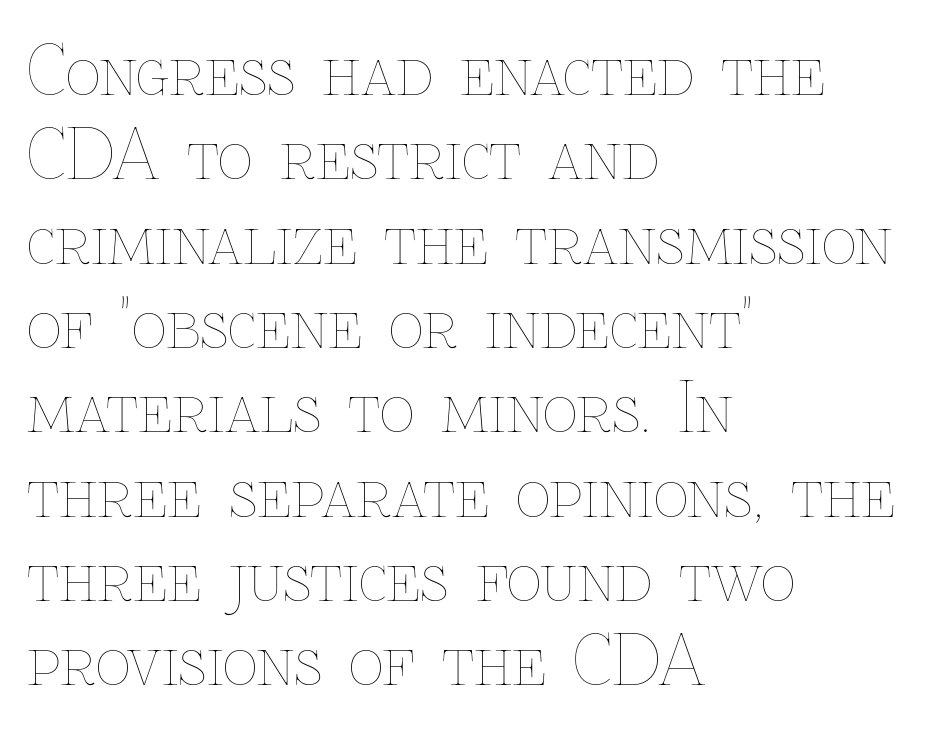
Q: Is the text bold? A: No.
Q: Is the text italic (slanted)? A: No, it is upright.
Q: Is the text underlined? A: No.
Q: How is the paragraph aligned? A: Left-aligned.
Q: Is the spacing between letters normal or unusually wide? A: Normal.
Q: Width (condensed, normal, or wide)? A: Normal.
Q: Stroke contrast? A: Low.
Q: x-height? A: Medium.
Q: Monospaced? A: No.
